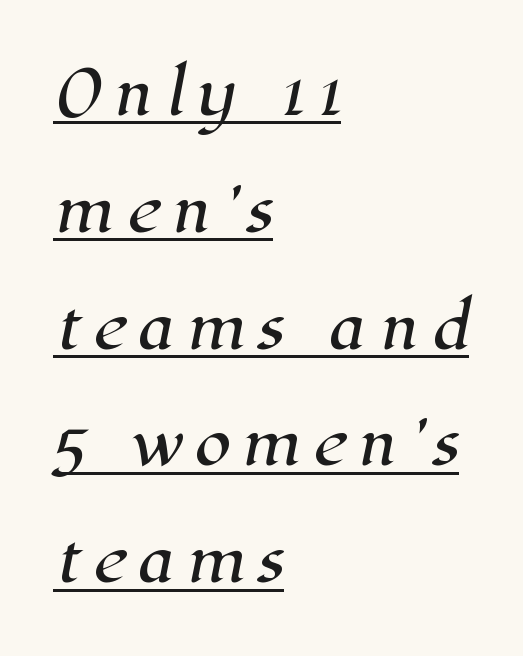
Q: Is the typeface a serif or a sans-serif typeface? A: Serif.
Q: Is the text underlined? A: Yes.
Q: How is the paragraph aligned? A: Left-aligned.
Q: Is the spacing between lines tight, normal or loose? A: Loose.
Q: Width (condensed, normal, or wide)? A: Normal.
Q: Stroke contrast? A: High.
Q: x-height? A: Medium.
Q: Monospaced? A: No.
